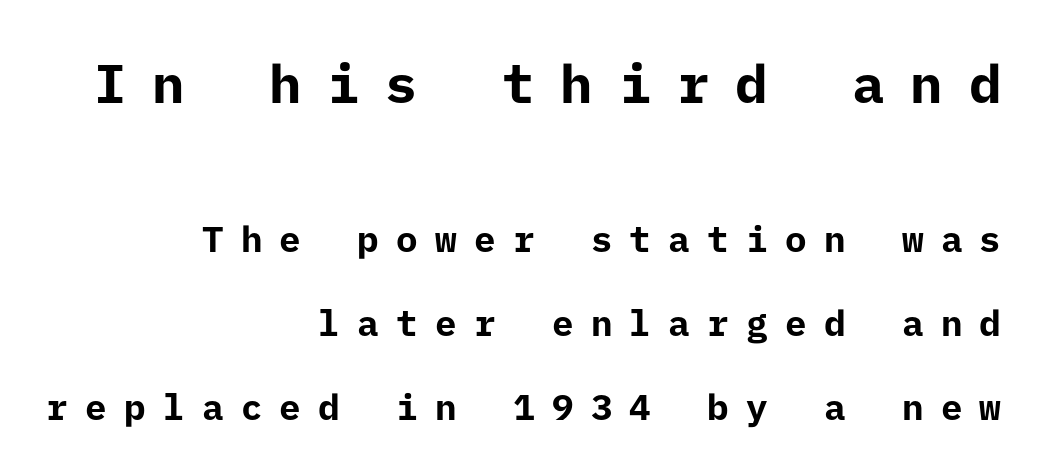
{"serif": "no", "italic": "no", "bold": "yes", "weight": "bold", "width": "normal", "stroke_contrast": "low", "x_height": "medium", "underline": "no", "align": "right", "line_spacing": "loose", "line_spacing_ratio": 2.33, "letter_spacing": "wide", "letter_spacing_em": 0.48, "larger_block": "first", "size_ratio": 1.5, "glyph_px": 54}
